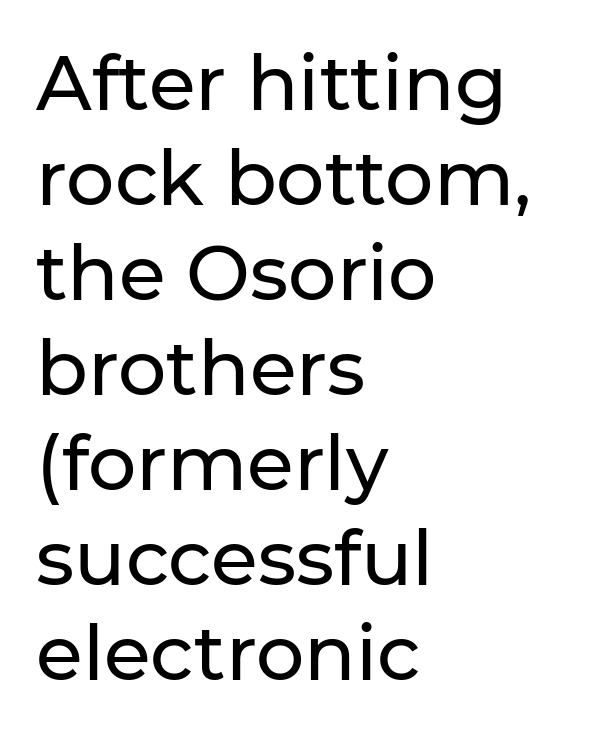
This sample is left-justified, so line endings fall wherever the words run out. Proportional: the letters do not fall into vertical columns. Descender tails drop into unmarked territory. One glance says typical: line gaps are just what's usual. Italic: no, the glyphs are upright roman. Is the letter spacing exaggerated? No — it looks like the ordinary default.
